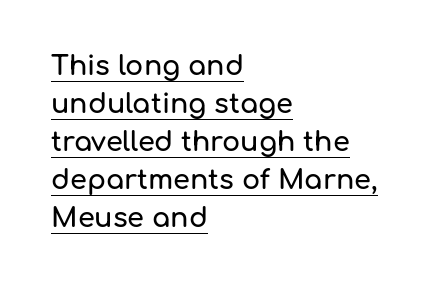
The image shows 27 px text type, upright; set left-aligned, normal line spacing (1.41x), normal letter spacing, underlined.
